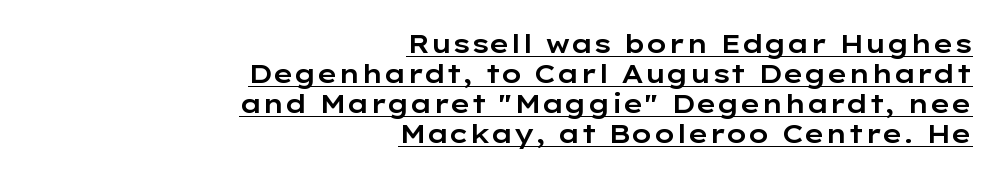
The image shows 26 px text type, upright; set right-aligned, line spacing 1.16x, normal letter spacing, underlined.
